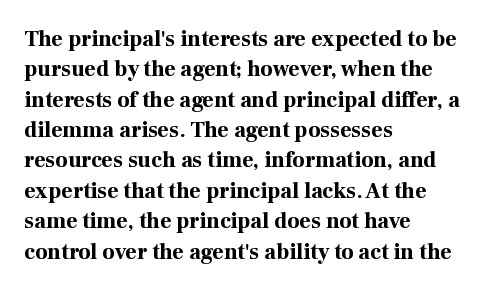
The paragraph shown leans on its left margin. The glyphs have the mass of a bold cut. How are the letters spaced? Ordinarily, with no added tracking. This sample uses an upright cut, with every glyph sitting square on the baseline.
